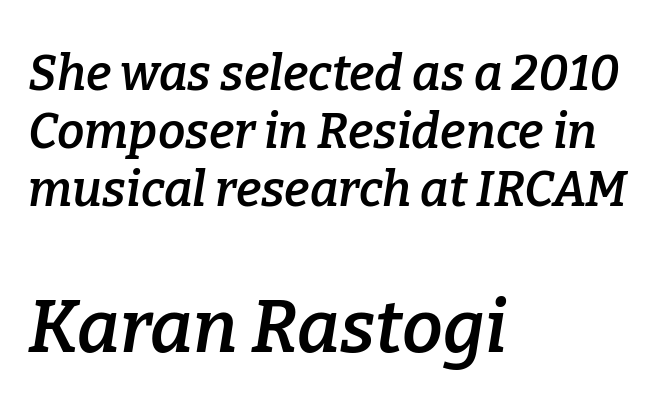
Q: Is the text bold? A: Semi-bold.
Q: Is the text italic (slanted)? A: Yes, it leans right by about 9 degrees.
Q: Is the typeface a serif or a sans-serif typeface? A: Serif.
Q: Is the text underlined? A: No.
Q: How is the paragraph aligned? A: Left-aligned.
Q: Is the spacing between letters normal or unusually wide? A: Normal.
Q: Which block of text is set in a larger size, the first (top) or the second (bottom)? A: The second (bottom) one.
Q: Width (condensed, normal, or wide)? A: Normal.
Q: Stroke contrast? A: Low.
Q: x-height? A: Medium.
Q: Monospaced? A: No.
